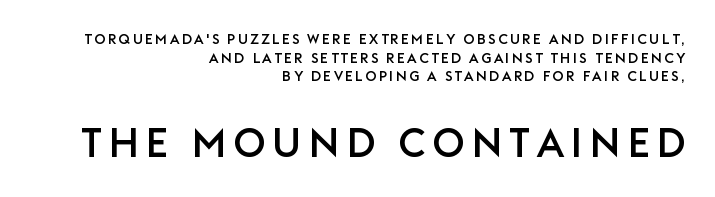
The image shows 40 px sans-serif type, upright; set right-aligned, normal line spacing (1.33x), not underlined; the second (bottom) block is 2.86x larger; low stroke contrast and a large x-height.
